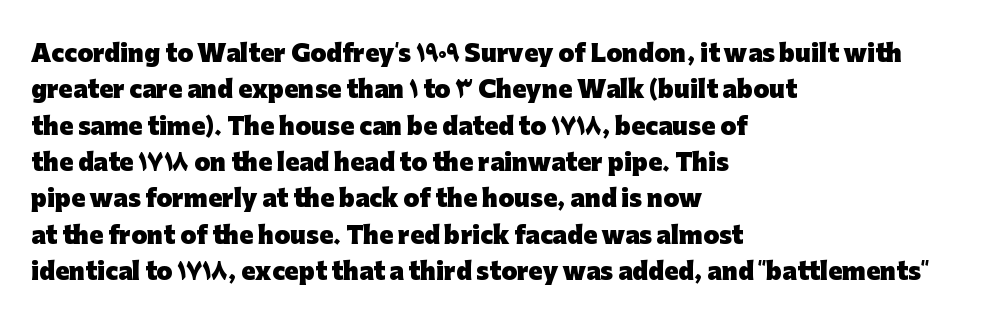
Q: Is the text bold? A: Yes.
Q: Is the text italic (slanted)? A: No, it is upright.
Q: Is the text underlined? A: No.
Q: How is the paragraph aligned? A: Left-aligned.
Q: Is the spacing between letters normal or unusually wide? A: Normal.
Q: Is the spacing between lines tight, normal or loose? A: Normal.
